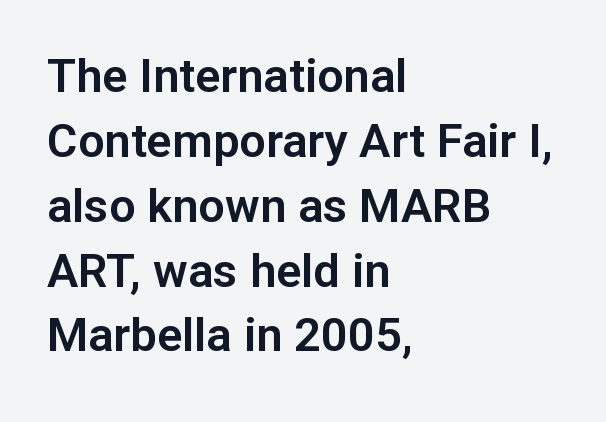
Q: Is the text italic (slanted)? A: No, it is upright.
Q: Is the typeface a serif or a sans-serif typeface? A: Sans-serif.
Q: Is the text underlined? A: No.
Q: How is the paragraph aligned? A: Left-aligned.
Q: Is the spacing between letters normal or unusually wide? A: Normal.
Q: Is the spacing between lines tight, normal or loose? A: Normal.
Q: Width (condensed, normal, or wide)? A: Normal.
Q: Stroke contrast? A: Low.
Q: x-height? A: Medium.
Q: Monospaced? A: No.
